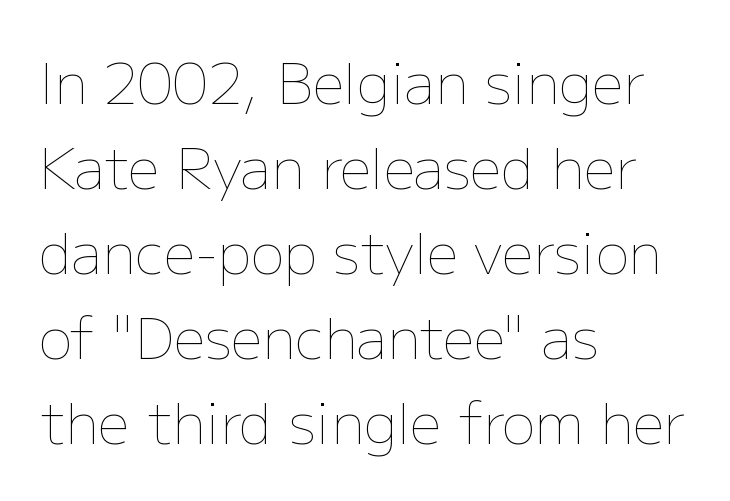
{"italic": "no", "bold": "no", "weight": "thin", "width": "normal", "stroke_contrast": "low", "x_height": "medium", "monospaced": "no", "underline": "no", "align": "left", "line_spacing": "normal", "line_spacing_ratio": 1.52, "letter_spacing": "normal", "letter_spacing_em": 0.0, "glyph_px": 56}
